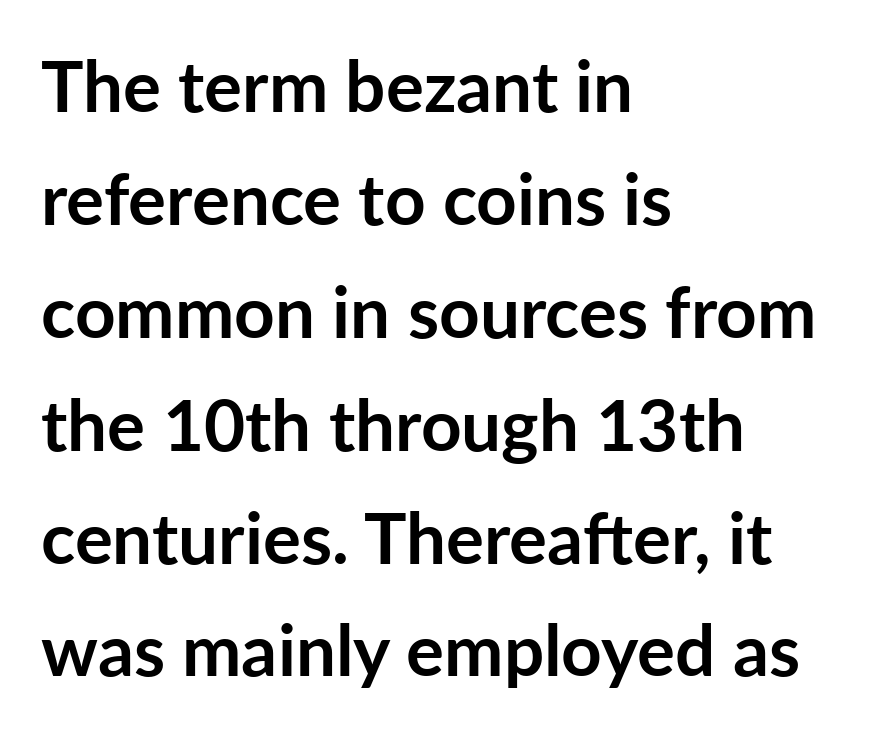
{"serif": "no", "italic": "no", "bold": "yes", "weight": "semibold", "width": "normal", "stroke_contrast": "low", "x_height": "medium", "monospaced": "no", "underline": "no", "align": "left", "line_spacing": "normal", "line_spacing_ratio": 1.59, "letter_spacing": "normal", "letter_spacing_em": 0.0, "glyph_px": 71}
